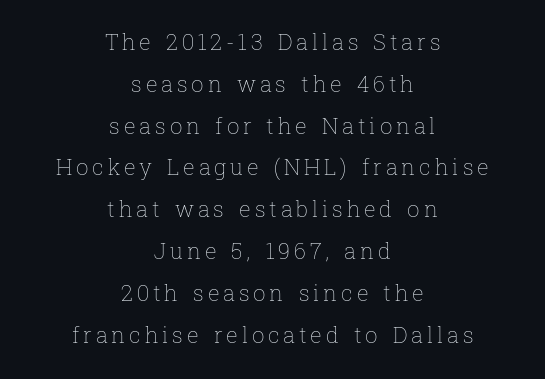
The image shows 22 px text type, upright; set centered, loose line spacing (1.9x), not underlined.
